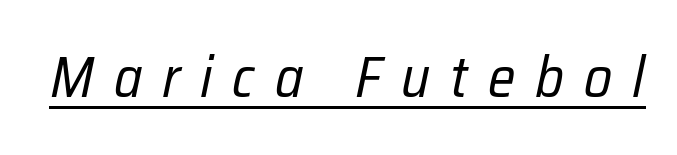
A rule runs beneath these lines of type. The glyphs look as if they've been sheared to an angle. The horizontal fit of the characters is loose and conspicuously gappy. Spacing verdict: proportional, widths tailored to each character. Caption: face not bold, strokes unweighted.
